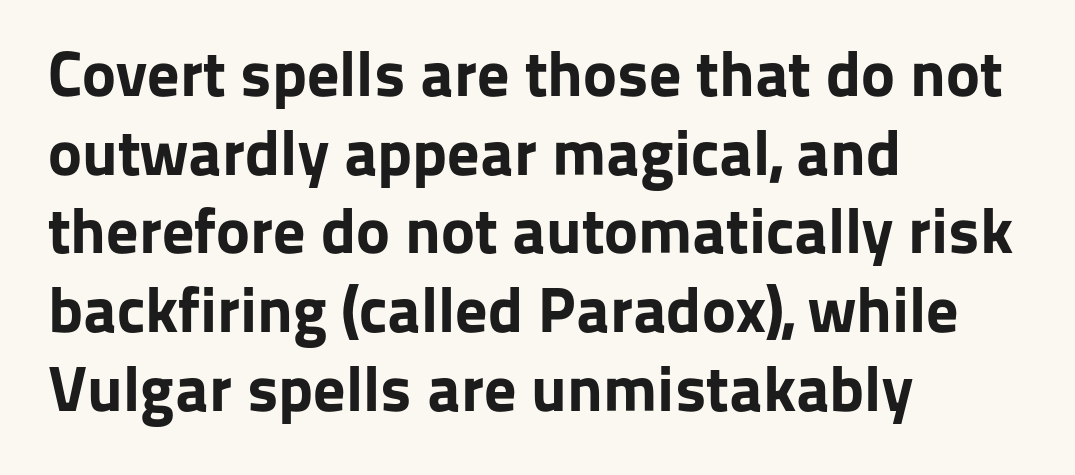
Do the characters align in a grid? No, the font is proportional. The letters stand upright; this is a roman face. Honestly, the letter spacing is just normal — you wouldn't notice it. These words are printed bold, with thick strokes throughout. The strip under each line holds only bare page. Each line starts at the same left margin while the right side varies.
